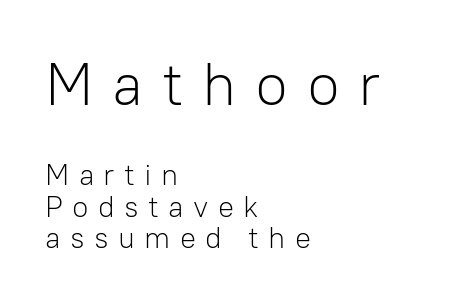
{"serif": "no", "italic": "no", "bold": "no", "weight": "light", "width": "normal", "stroke_contrast": "low", "x_height": "medium", "monospaced": "no", "underline": "no", "align": "left", "line_spacing": "tight", "line_spacing_ratio": 1.04, "letter_spacing": "wide", "letter_spacing_em": 0.31, "larger_block": "first", "size_ratio": 2.0, "glyph_px": 60}
